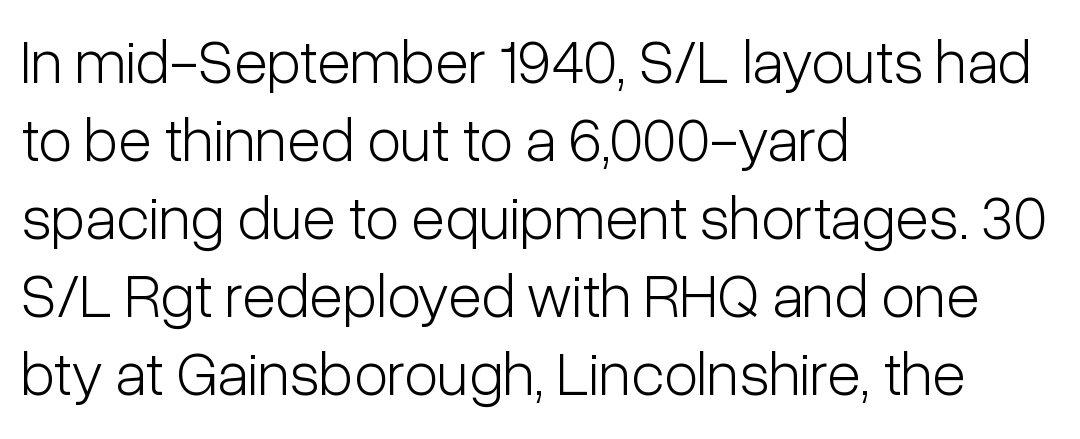
Q: Is the text bold? A: No.
Q: Is the text italic (slanted)? A: No, it is upright.
Q: Is the typeface a serif or a sans-serif typeface? A: Sans-serif.
Q: Is the text underlined? A: No.
Q: How is the paragraph aligned? A: Left-aligned.
Q: Is the spacing between letters normal or unusually wide? A: Normal.
Q: Is the spacing between lines tight, normal or loose? A: Normal.
Q: Width (condensed, normal, or wide)? A: Condensed.
Q: Stroke contrast? A: Low.
Q: x-height? A: Medium.
Q: Monospaced? A: No.
